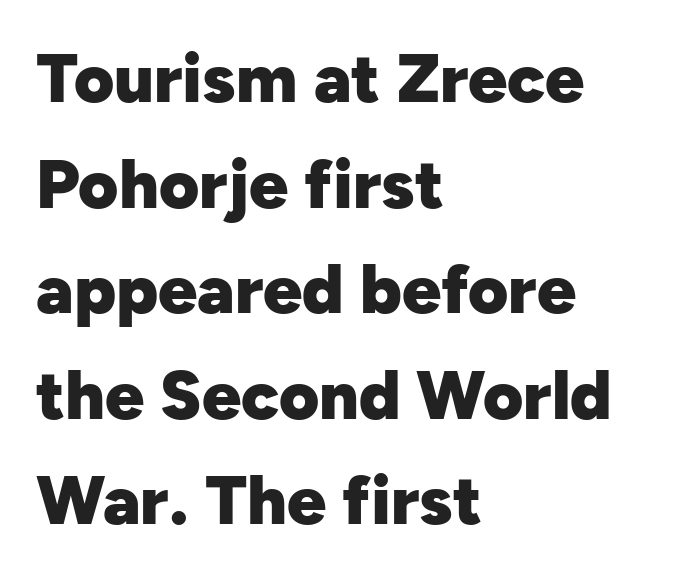
The image shows 69 px heavy sans-serif type, upright; set left-aligned, normal line spacing (1.53x), normal letter spacing, not underlined; low stroke contrast and a medium x-height.
